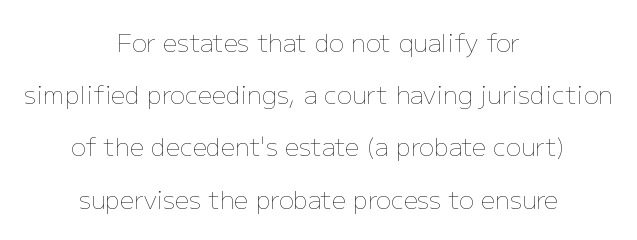
{"italic": "no", "bold": "no", "underline": "no", "align": "center", "line_spacing": "loose", "line_spacing_ratio": 2.09, "letter_spacing": "normal", "letter_spacing_em": 0.0, "glyph_px": 25}
